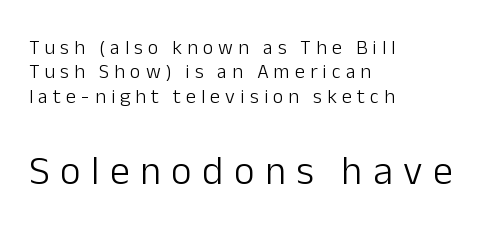
The image shows 40 px light sans-serif type, upright; set left-aligned, line spacing 1.22x, unusually wide letter spacing (+0.26 em), not underlined; the second (bottom) block is 2.0x larger; low stroke contrast and a medium x-height.
